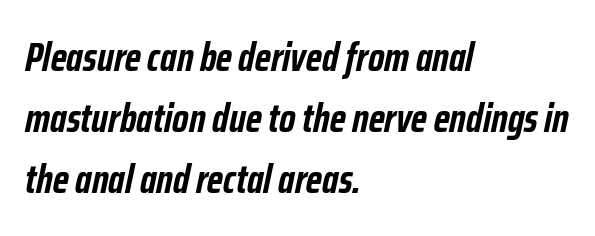
The image shows 40 px semibold, condensed type, italic (leaning right); set left-aligned, normal line spacing (1.52x), normal letter spacing, not underlined; low stroke contrast and a medium x-height.
